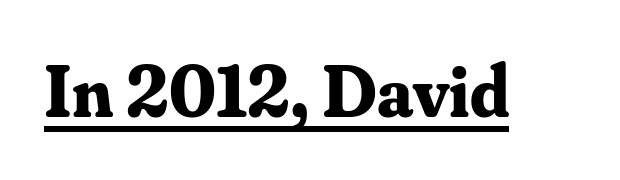
Every word sits above its own underline. Check where the strokes stop: tiny serifs finish them off. This rendering leaves character spacing at its baseline value. Do the letters lean? They stand straight.
